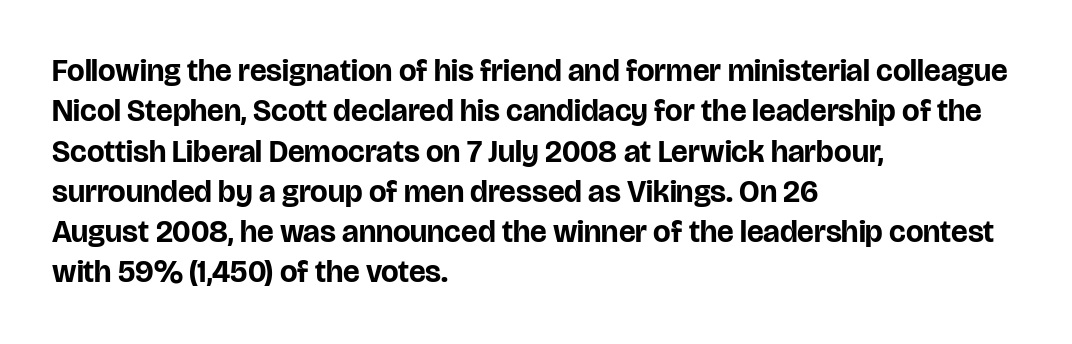
Q: Is the text bold? A: Yes.
Q: Is the text italic (slanted)? A: No, it is upright.
Q: Is the typeface a serif or a sans-serif typeface? A: Sans-serif.
Q: Is the text underlined? A: No.
Q: How is the paragraph aligned? A: Left-aligned.
Q: Is the spacing between letters normal or unusually wide? A: Normal.
Q: Is the spacing between lines tight, normal or loose? A: Normal.
Q: Width (condensed, normal, or wide)? A: Normal.
Q: Stroke contrast? A: Low.
Q: x-height? A: Large.
Q: Monospaced? A: No.
